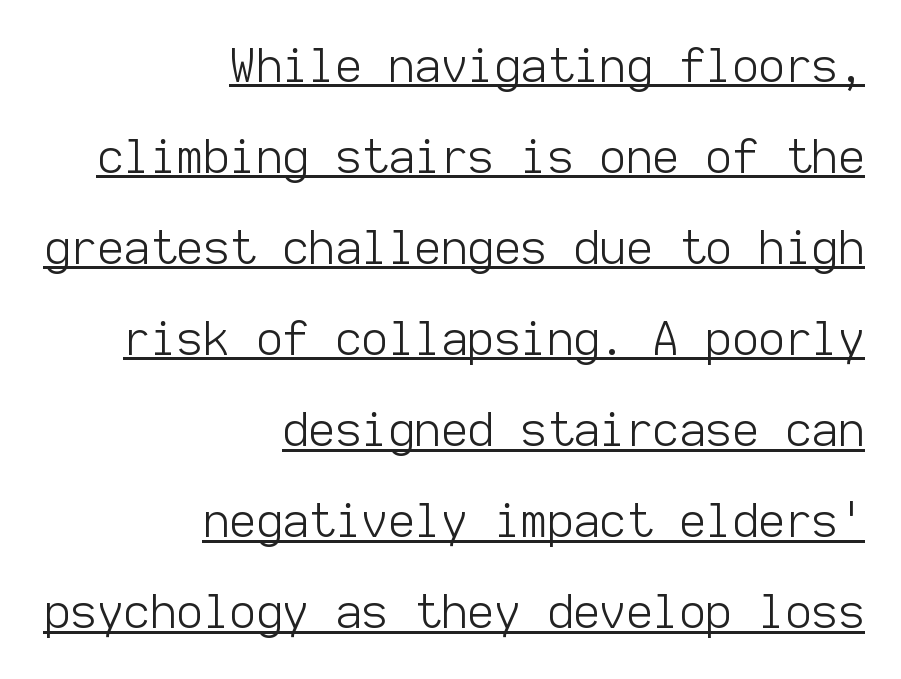
The font is comparable to plain body text, perhaps lighter. All the whitespace from short lines collects on the left. Airy leading. Notice how the stems are strictly vertical — no italics here. The face used here appears with an underline applied.
